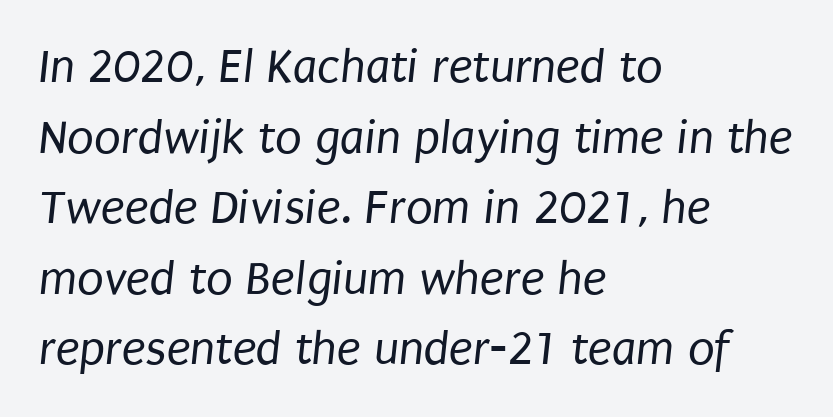
Q: Is the text bold? A: No.
Q: Is the typeface a serif or a sans-serif typeface? A: Sans-serif.
Q: Is the text underlined? A: No.
Q: How is the paragraph aligned? A: Left-aligned.
Q: Is the spacing between letters normal or unusually wide? A: Normal.
Q: Is the spacing between lines tight, normal or loose? A: Normal.
Q: Width (condensed, normal, or wide)? A: Condensed.
Q: Stroke contrast? A: Low.
Q: x-height? A: Large.
Q: Monospaced? A: No.
